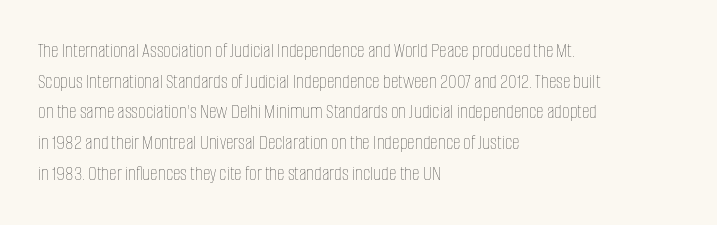
The strip under each line holds only bare page. The lines in this sample share a left origin and differ only in where they stop. The block of text has a typical density, with ordinary space between rows. A typesetter would call this zero additional tracking. Each stroke keeps to a modest, everyday thickness or less. Style check: upright.
